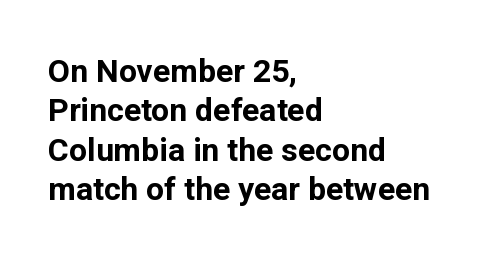
Q: Is the text bold? A: Yes.
Q: Is the text italic (slanted)? A: No, it is upright.
Q: Is the typeface a serif or a sans-serif typeface? A: Sans-serif.
Q: Is the text underlined? A: No.
Q: How is the paragraph aligned? A: Left-aligned.
Q: Is the spacing between letters normal or unusually wide? A: Normal.
Q: Width (condensed, normal, or wide)? A: Normal.
Q: Stroke contrast? A: Low.
Q: x-height? A: Medium.
Q: Monospaced? A: No.
